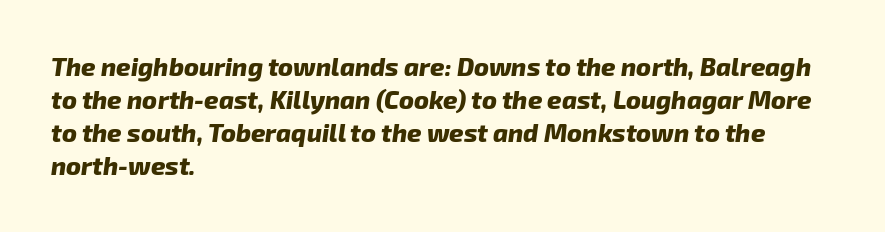
{"italic": "yes", "lean": "right", "slant_degrees": 8, "bold": "yes", "underline": "no", "align": "left", "line_spacing": "normal", "line_spacing_ratio": 1.32, "letter_spacing": "normal", "letter_spacing_em": 0.0, "glyph_px": 25}
